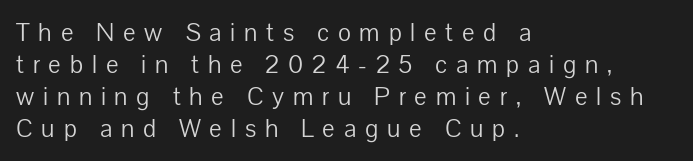
{"italic": "no", "bold": "no", "underline": "no", "align": "left", "line_spacing": "normal", "line_spacing_ratio": 1.28, "letter_spacing": "wide", "letter_spacing_em": 0.35, "glyph_px": 25}
